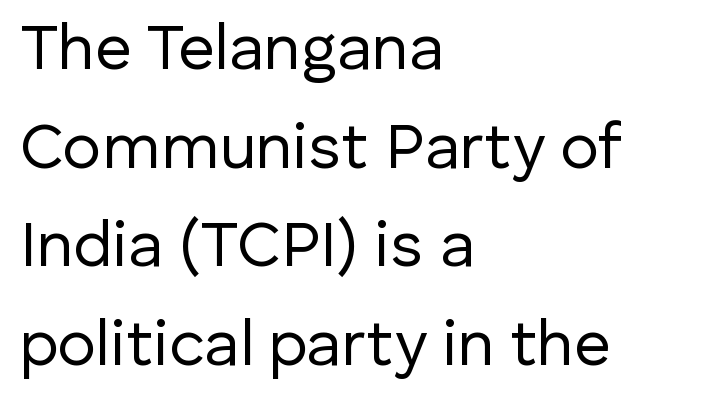
The image shows 64 px regular-weight sans-serif type, upright; set left-aligned, normal line spacing (1.54x), normal letter spacing, not underlined; low stroke contrast and a medium x-height.
